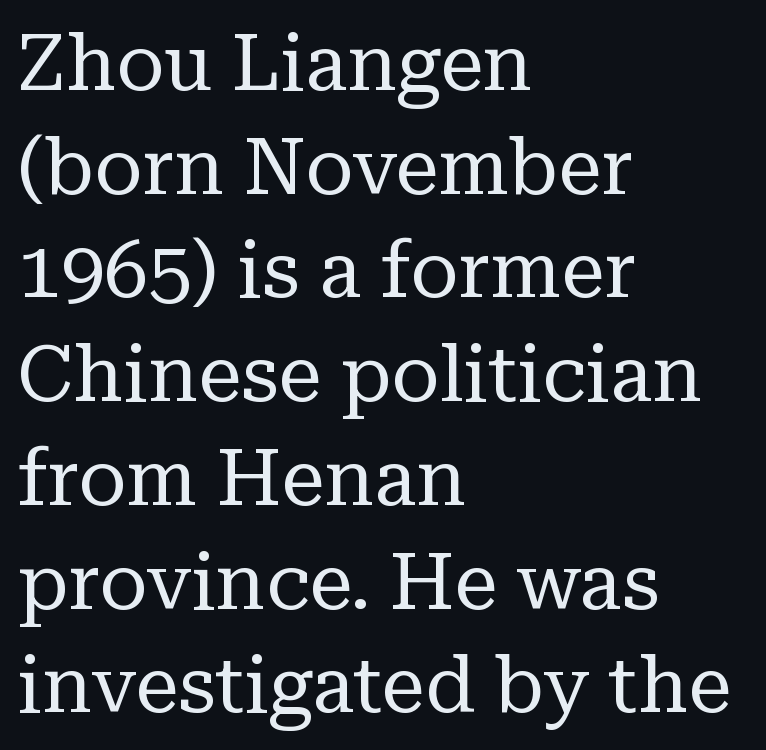
Leftover space on each line is placed entirely after the last word. Horizontal bands of white between lines are of average thickness. Classification — serif. Upright lettering throughout. Each word holds together tightly as a unit, with standard inter-letter gaps. A clean baseline with only descenders dipping below it.
